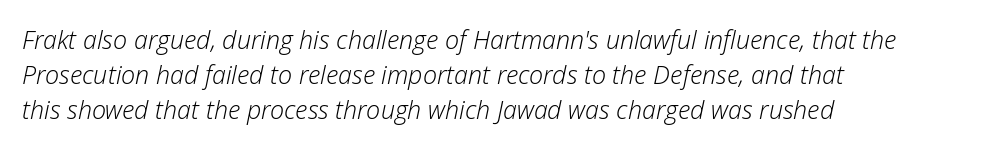
Q: Is the text bold? A: No.
Q: Is the text italic (slanted)? A: Yes, it leans right by about 12 degrees.
Q: Is the text underlined? A: No.
Q: How is the paragraph aligned? A: Left-aligned.
Q: Is the spacing between letters normal or unusually wide? A: Normal.
Q: Is the spacing between lines tight, normal or loose? A: Normal.
